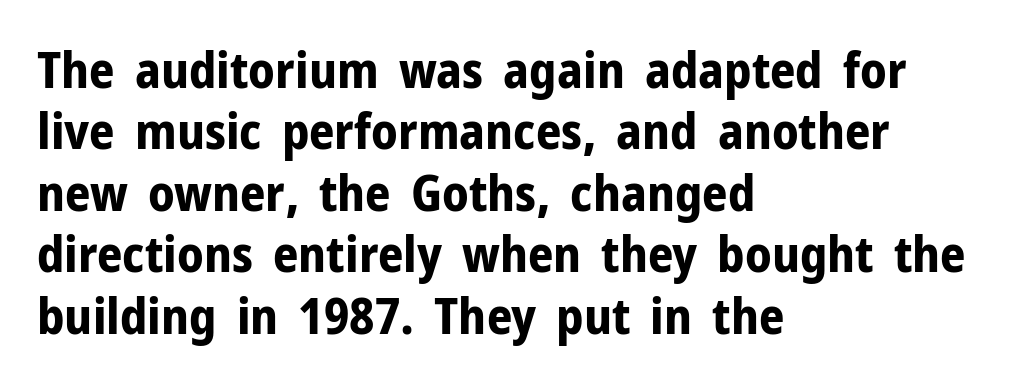
{"serif": "no", "italic": "no", "bold": "yes", "weight": "bold", "width": "normal", "stroke_contrast": "low", "x_height": "medium", "monospaced": "no", "underline": "no", "align": "left", "line_spacing_ratio": 1.23, "letter_spacing": "normal", "letter_spacing_em": 0.0, "glyph_px": 50}
